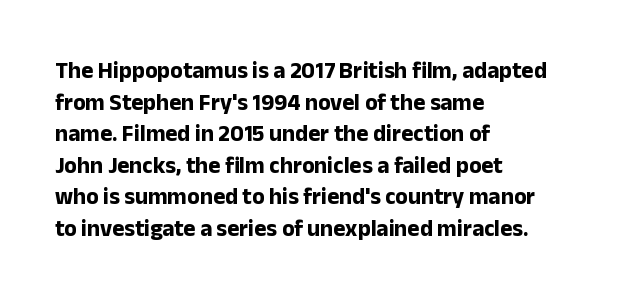
One glance says typical: line gaps are just what's usual. The letters stand upright; this is a roman face. These lines stack with their left ends in a neat column. Bold? Absolutely — the strokes are thick and heavy.
